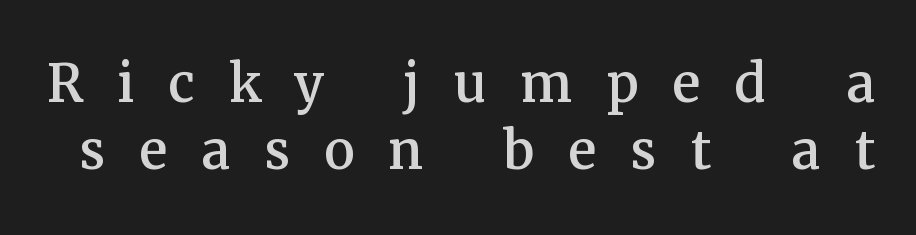
{"serif": "yes", "italic": "no", "width": "normal", "stroke_contrast": "medium", "x_height": "medium", "monospaced": "no", "underline": "no", "line_spacing": "tight", "line_spacing_ratio": 0.96, "letter_spacing": "wide", "letter_spacing_em": 0.48, "glyph_px": 70}
